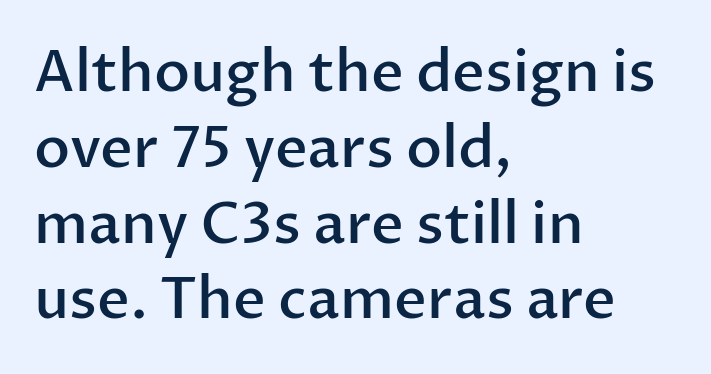
{"serif": "no", "italic": "no", "bold": "semi", "weight": "semibold", "width": "normal", "stroke_contrast": "low", "x_height": "medium", "monospaced": "no", "underline": "no", "align": "left", "line_spacing": "normal", "line_spacing_ratio": 1.33, "letter_spacing": "normal", "letter_spacing_em": 0.0, "glyph_px": 57}
